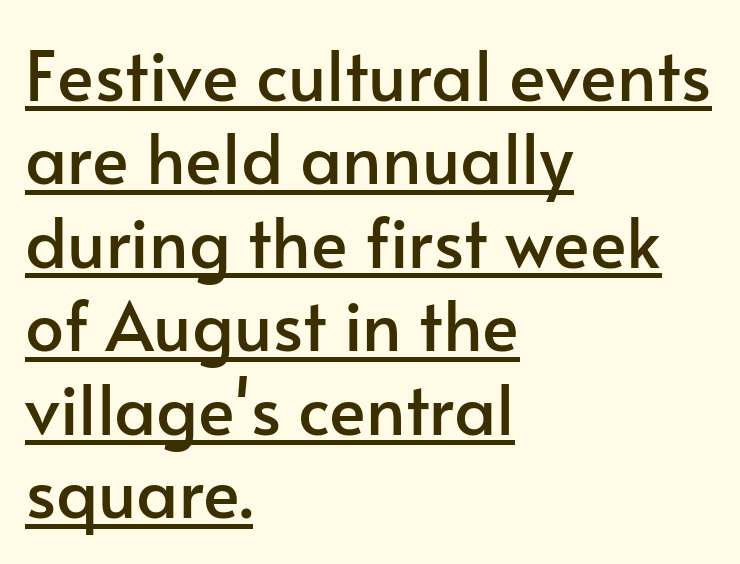
{"serif": "no", "italic": "no", "width": "normal", "stroke_contrast": "low", "x_height": "small", "monospaced": "no", "underline": "yes", "align": "left", "line_spacing_ratio": 1.21, "letter_spacing": "normal", "letter_spacing_em": 0.0, "glyph_px": 69}
